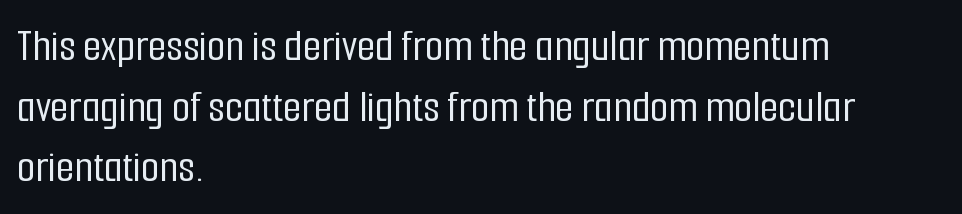
The image shows 47 px condensed sans-serif type, upright; set left-aligned, normal line spacing (1.29x), normal letter spacing, not underlined; low stroke contrast and a medium x-height.
